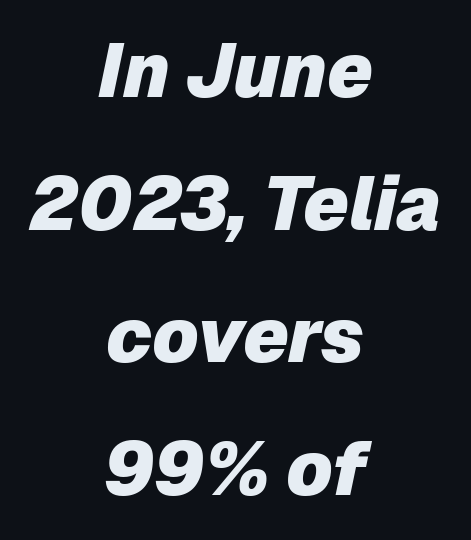
{"italic": "yes", "lean": "right", "slant_degrees": 12, "bold": "yes", "weight": "heavy", "width": "normal", "stroke_contrast": "low", "x_height": "medium", "monospaced": "no", "underline": "no", "align": "center", "line_spacing_ratio": 1.77, "letter_spacing": "normal", "letter_spacing_em": 0.0, "glyph_px": 75}
